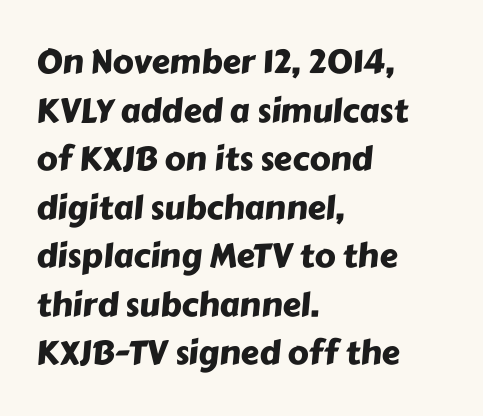
A normal amount of white space separates one row of letters from the next. The text was rendered using a sans face with plain stroke endings. The space directly below the letters is spotless. The rendering keeps characters at their native spacing. Typeset ragged right — the left edge is the straight one.
